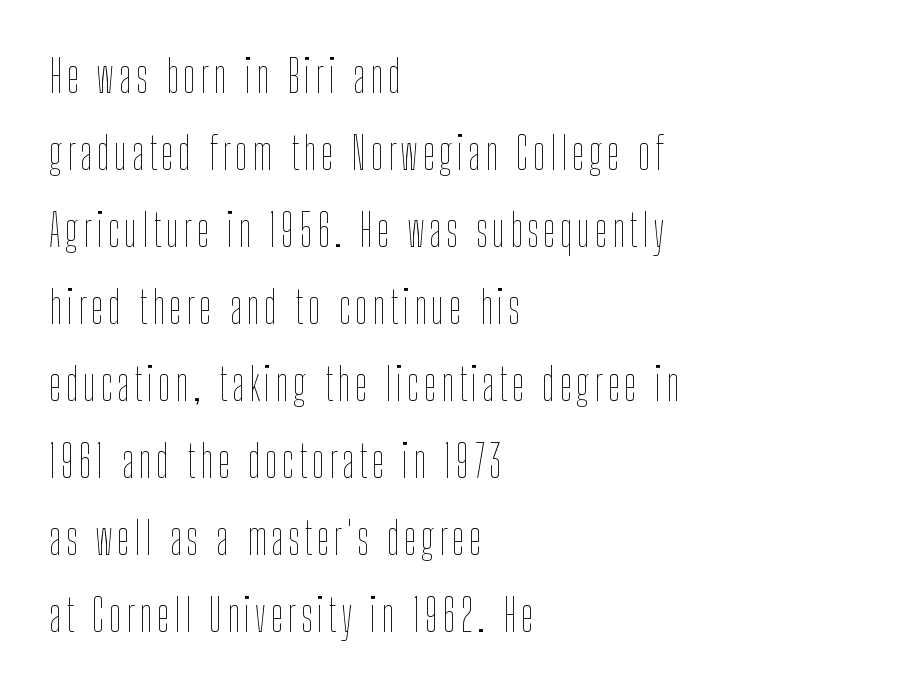
Descenders hang freely into open space. Unbolded letterforms with no extra heft. Think of a printed novel: that variable character pitch is what you see here. A student would call this left alignment; a typographer would say flush left, rag right.
